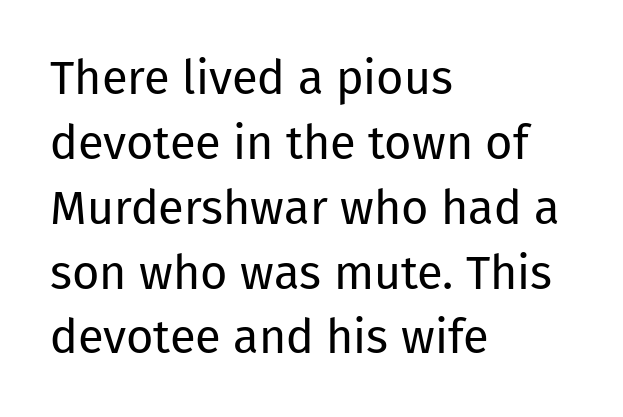
The image shows 47 px regular-weight sans-serif type, upright; set left-aligned, normal line spacing (1.38x), normal letter spacing, not underlined; low stroke contrast and a medium x-height.
